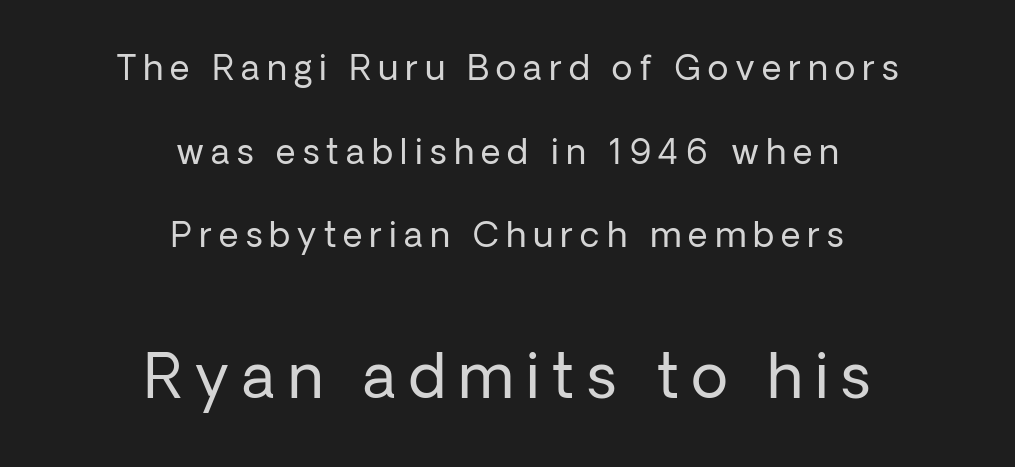
The image shows 60 px regular-weight sans-serif type, upright; set centered, loose line spacing (2.46x), unusually wide letter spacing (+0.21 em), not underlined; the second (bottom) block is 1.76x larger; low stroke contrast and a medium x-height.
